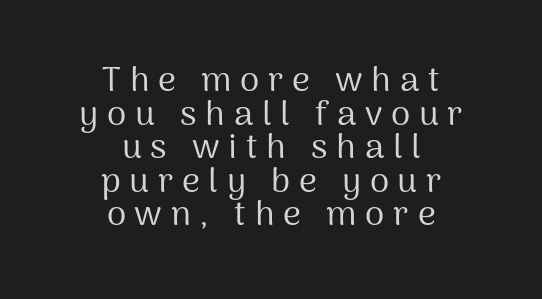
{"serif": "no", "italic": "no", "bold": "no", "weight": "regular", "width": "normal", "stroke_contrast": "medium", "x_height": "medium", "monospaced": "no", "underline": "no", "align": "center", "line_spacing": "tight", "line_spacing_ratio": 0.96, "letter_spacing": "wide", "letter_spacing_em": 0.25, "glyph_px": 35}
